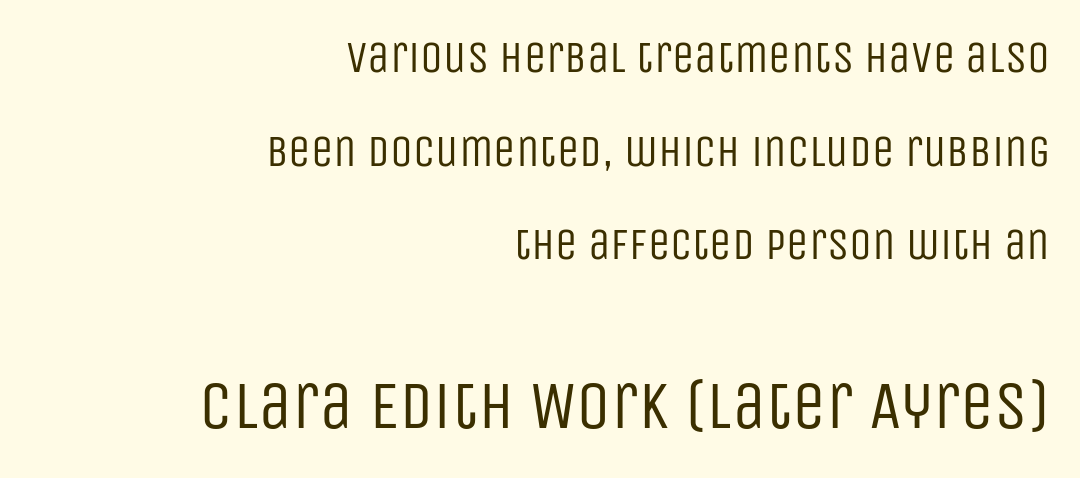
Q: Is the text bold? A: No.
Q: Is the text italic (slanted)? A: No, it is upright.
Q: Is the typeface a serif or a sans-serif typeface? A: Sans-serif.
Q: Is the text underlined? A: No.
Q: How is the paragraph aligned? A: Right-aligned.
Q: Is the spacing between letters normal or unusually wide? A: Normal.
Q: Is the spacing between lines tight, normal or loose? A: Loose.
Q: Which block of text is set in a larger size, the first (top) or the second (bottom)? A: The second (bottom) one.
Q: Width (condensed, normal, or wide)? A: Condensed.
Q: Stroke contrast? A: Low.
Q: x-height? A: Large.
Q: Monospaced? A: No.
